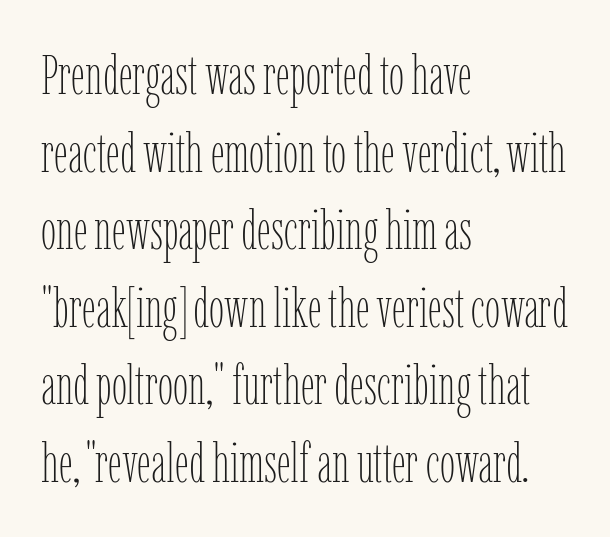
A classic flush-left, rag-right setting is used for this passage. The strokes are not fattened; the text isn't bold. Has an underline been added? It has not. Think of a printed novel: that variable character pitch is what you see here. The leading is moderate, giving the passage an even texture. The tracking reads as untouched default to a designer's eye.
